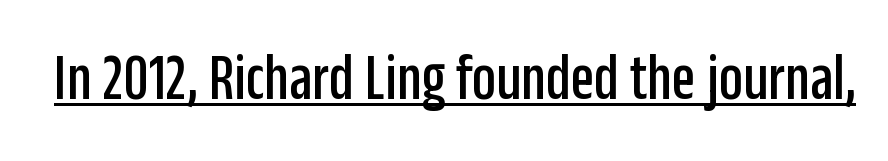
Q: Is the text italic (slanted)? A: No, it is upright.
Q: Is the typeface a serif or a sans-serif typeface? A: Sans-serif.
Q: Is the text underlined? A: Yes.
Q: Is the spacing between letters normal or unusually wide? A: Normal.
Q: Width (condensed, normal, or wide)? A: Condensed.
Q: Stroke contrast? A: Low.
Q: x-height? A: Large.
Q: Monospaced? A: No.
